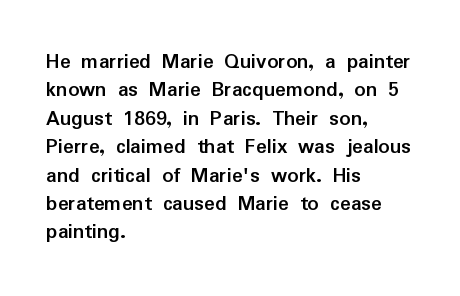
The image shows 22 px bold type, upright; set left-aligned, normal line spacing (1.29x), normal letter spacing, not underlined.
